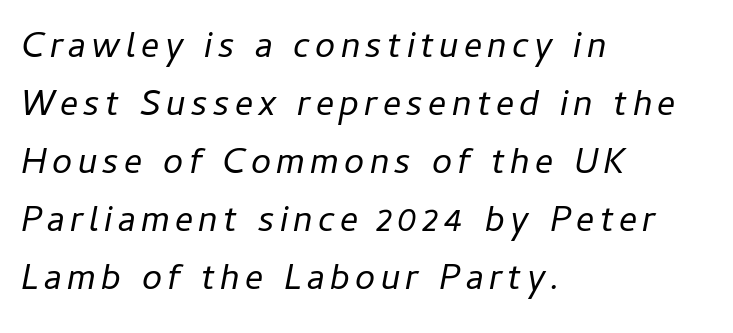
The image shows 36 px regular-weight type, italic (leaning right); set left-aligned, normal line spacing (1.61x), not underlined; low stroke contrast and a medium x-height.
